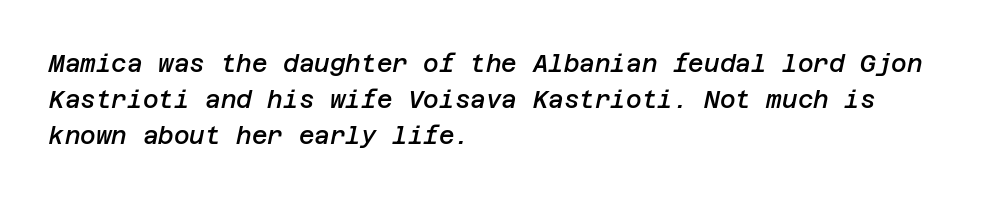
The image shows 24 px text type, italic (leaning right); set left-aligned, normal line spacing (1.49x), normal letter spacing, not underlined.
